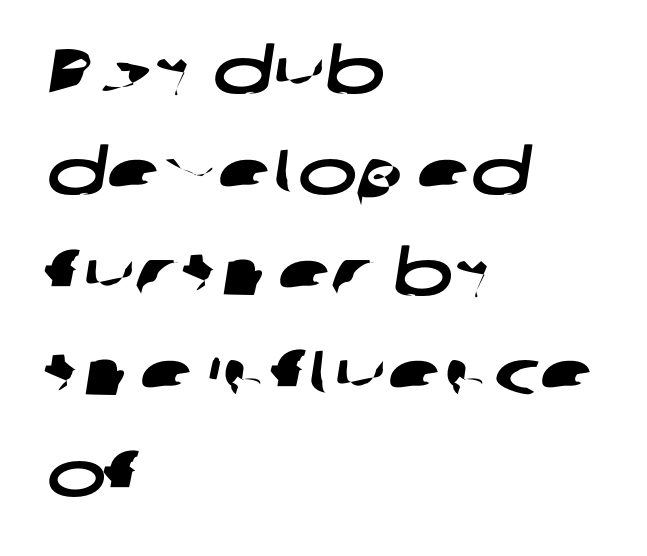
The compositor pushed each line to the left boundary. A clean baseline with only descenders dipping below it. Look at the tracking — it's just the regular setting, nothing added. Observe the absence of serifs on each vertical stroke in this sample. Looks like regular typesetting: each glyph gets only the width it needs.
